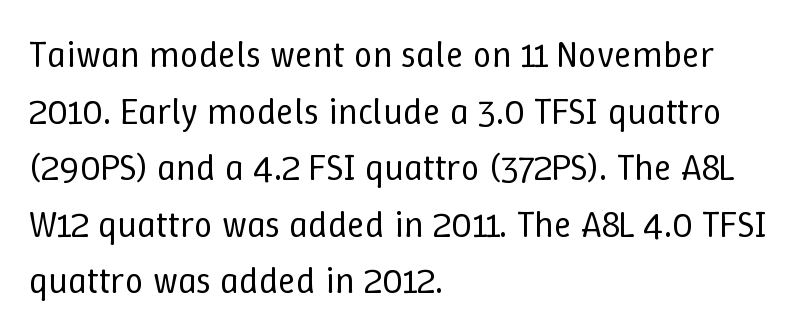
{"italic": "no", "bold": "no", "weight": "regular", "width": "normal", "stroke_contrast": "low", "x_height": "medium", "monospaced": "no", "underline": "no", "align": "left", "line_spacing": "normal", "line_spacing_ratio": 1.53, "letter_spacing": "normal", "letter_spacing_em": 0.0, "glyph_px": 37}
